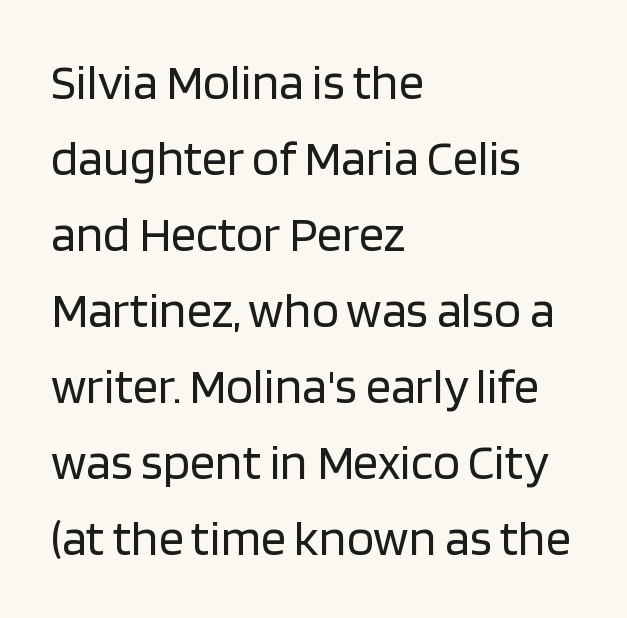
The image shows 50 px regular-weight sans-serif type, upright; set left-aligned, normal line spacing (1.52x), normal letter spacing, not underlined; low stroke contrast and a large x-height.
